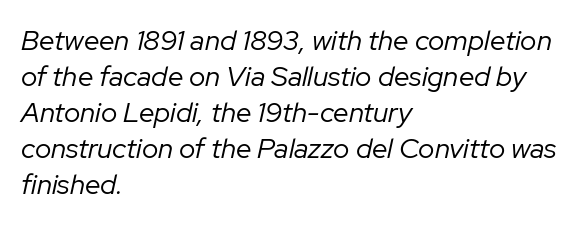
The image shows 28 px regular-weight type, italic (leaning right); set left-aligned, normal line spacing (1.29x), normal letter spacing, not underlined; low stroke contrast and a medium x-height.
